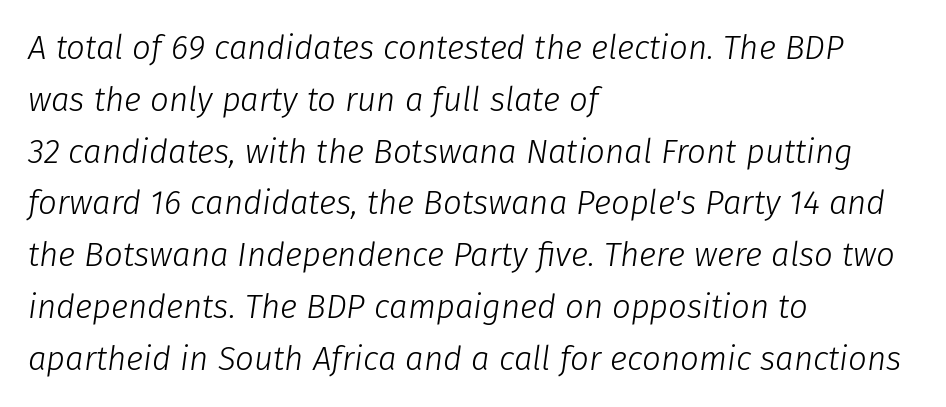
Each row of text sits above clean, open space. Casual observation: everything's shoved over to the left. Notice how descenders clear the ascenders below comfortably — that's standard leading. This sample has the flowing, uneven cadence of proportional lettering.
